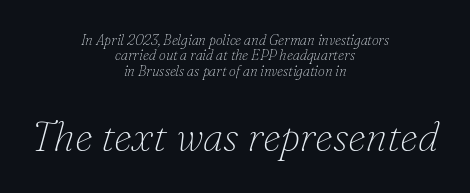
Q: Is the text bold? A: No.
Q: Is the text italic (slanted)? A: Yes, it leans right by about 16 degrees.
Q: Is the typeface a serif or a sans-serif typeface? A: Serif.
Q: Is the text underlined? A: No.
Q: How is the paragraph aligned? A: Centered.
Q: Is the spacing between letters normal or unusually wide? A: Normal.
Q: Is the spacing between lines tight, normal or loose? A: Tight.
Q: Which block of text is set in a larger size, the first (top) or the second (bottom)? A: The second (bottom) one.
Q: Width (condensed, normal, or wide)? A: Normal.
Q: Stroke contrast? A: Low.
Q: x-height? A: Small.
Q: Monospaced? A: No.
